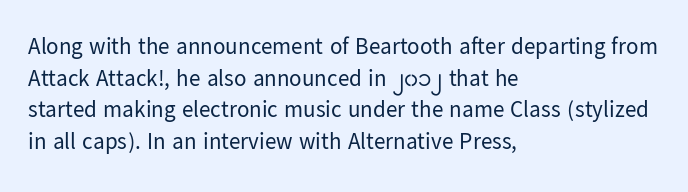
The image shows 23 px text type, upright; set left-aligned, normal line spacing (1.37x), normal letter spacing, not underlined.
